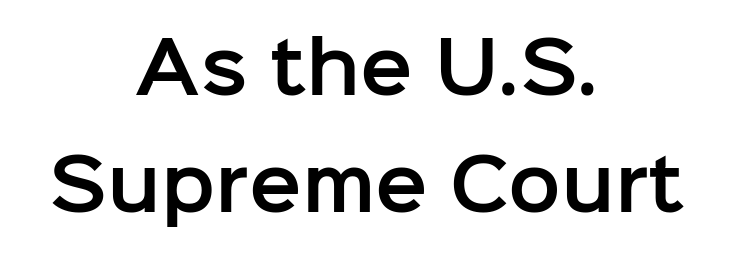
{"serif": "no", "italic": "no", "width": "normal", "stroke_contrast": "low", "x_height": "medium", "monospaced": "no", "underline": "no", "align": "center", "line_spacing": "normal", "line_spacing_ratio": 1.67, "letter_spacing": "normal", "letter_spacing_em": 0.0, "glyph_px": 70}
